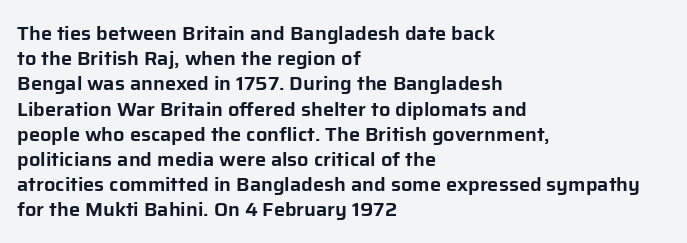
These lines keep a tight, regular rhythm from letter to letter. Successive baselines arrive at the customary interval. Unmarked baselines from the first word to the last. Casual observation: everything's shoved over to the left. This sample uses an upright cut, with every glyph sitting square on the baseline.
